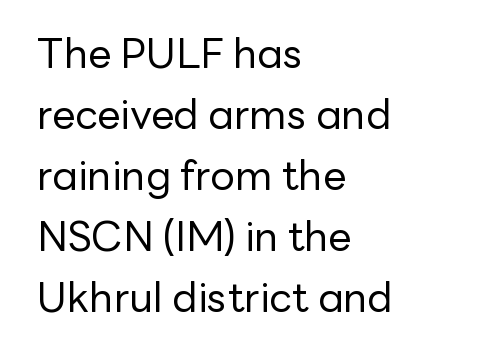
{"serif": "no", "italic": "no", "bold": "no", "weight": "regular", "width": "normal", "stroke_contrast": "low", "x_height": "medium", "monospaced": "no", "underline": "no", "align": "left", "line_spacing": "normal", "line_spacing_ratio": 1.49, "letter_spacing": "normal", "letter_spacing_em": 0.0, "glyph_px": 41}
